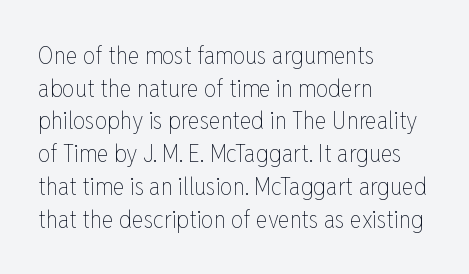
{"italic": "no", "bold": "no", "underline": "no", "align": "left", "line_spacing": "normal", "line_spacing_ratio": 1.31, "letter_spacing": "normal", "letter_spacing_em": 0.0, "glyph_px": 25}
